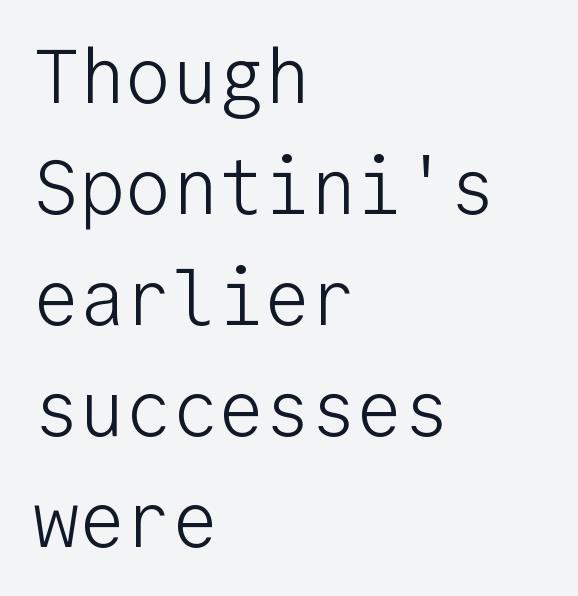
{"serif": "no", "italic": "no", "bold": "no", "weight": "light", "width": "normal", "stroke_contrast": "low", "x_height": "medium", "monospaced": "yes", "underline": "no", "align": "left", "line_spacing": "normal", "line_spacing_ratio": 1.44, "letter_spacing": "normal", "letter_spacing_em": 0.0, "glyph_px": 77}
